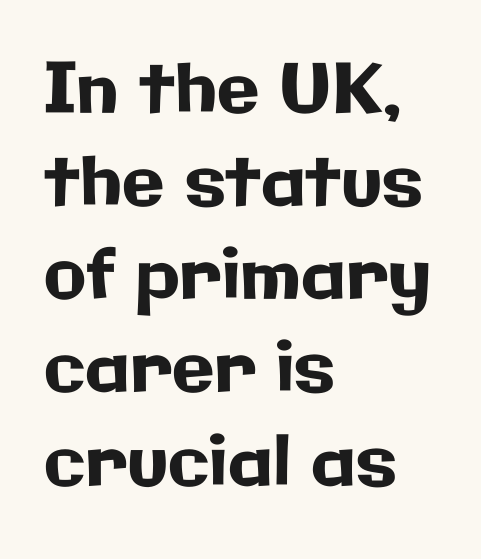
The image shows 69 px sans-serif type, upright; set left-aligned, normal line spacing (1.35x), normal letter spacing, not underlined; low stroke contrast and a medium x-height.
